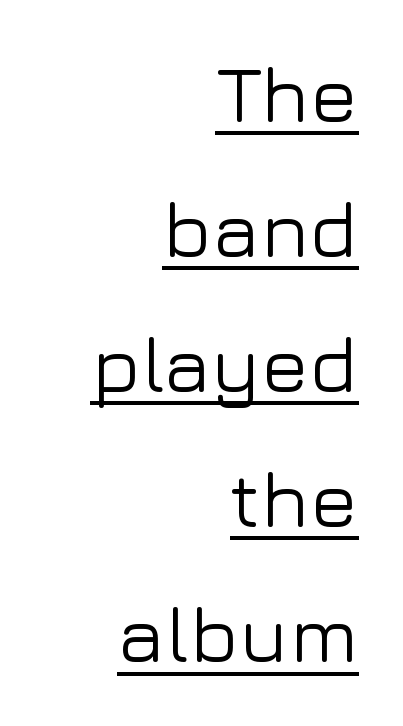
Honestly, the letter spacing is just normal — you wouldn't notice it. The letters advance in unequal steps, a hallmark of proportional type. A continuous stroke trails under the words, as in a hyperlink. The text was rendered using a sans face with plain stroke endings. Visually the block forms a straight wall on the right and a jagged coastline on the left.
